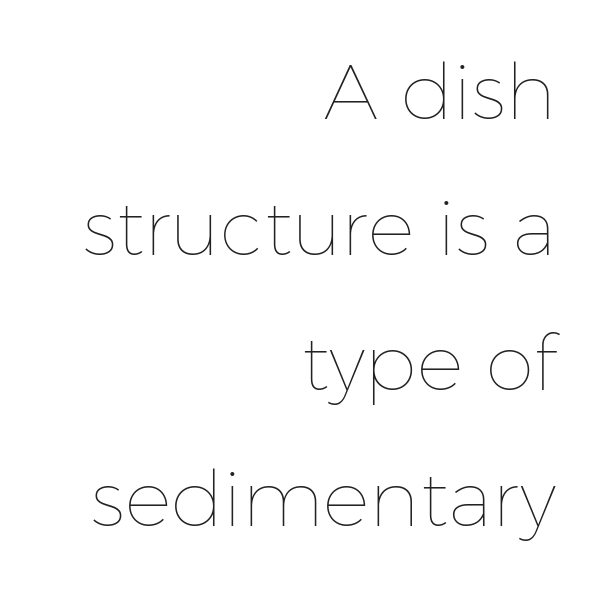
Q: Is the text bold? A: No.
Q: Is the text italic (slanted)? A: No, it is upright.
Q: Is the text underlined? A: No.
Q: How is the paragraph aligned? A: Right-aligned.
Q: Is the spacing between letters normal or unusually wide? A: Normal.
Q: Width (condensed, normal, or wide)? A: Normal.
Q: Stroke contrast? A: Low.
Q: x-height? A: Medium.
Q: Monospaced? A: No.
